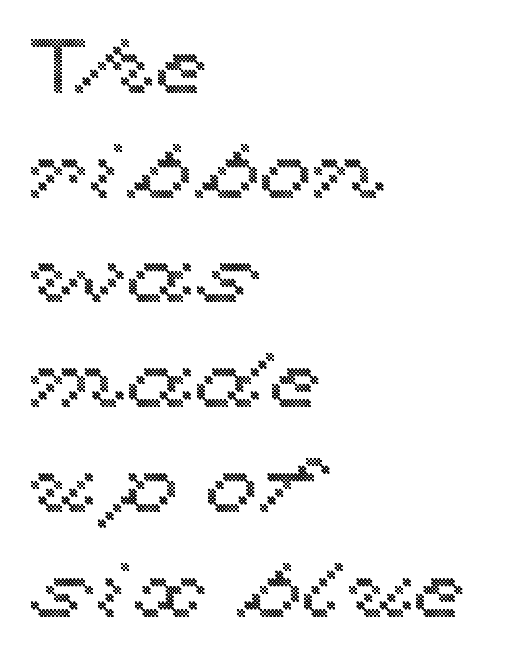
You could not count columns in this text — the font is proportionally spaced. A clean baseline with only descenders dipping below it. Reading down the column, the eye jumps a familiar distance to each next line. The setting favours the left margin, as ordinary paragraphs usually do.
